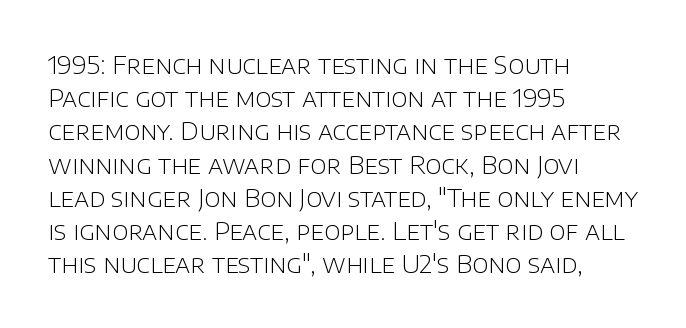
{"italic": "no", "bold": "no", "underline": "no", "align": "left", "line_spacing": "normal", "line_spacing_ratio": 1.33, "letter_spacing": "normal", "letter_spacing_em": 0.0, "glyph_px": 25}
